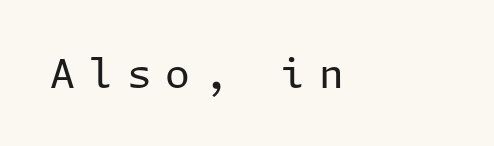
The image shows 40 px regular-weight sans-serif type, upright; set left-aligned, unusually wide letter spacing (+0.34 em), not underlined; low stroke contrast and a medium x-height.
